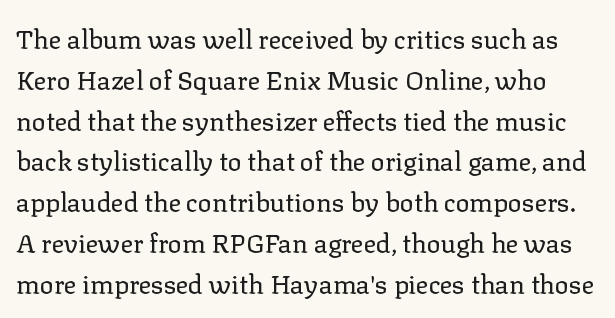
The image shows 26 px text type, upright; set normal line spacing (1.57x), normal letter spacing, not underlined.
